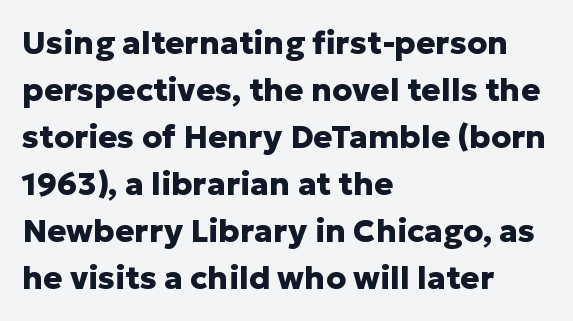
Q: Is the text bold? A: Yes.
Q: Is the text italic (slanted)? A: No, it is upright.
Q: Is the typeface a serif or a sans-serif typeface? A: Sans-serif.
Q: Is the text underlined? A: No.
Q: How is the paragraph aligned? A: Left-aligned.
Q: Is the spacing between letters normal or unusually wide? A: Normal.
Q: Is the spacing between lines tight, normal or loose? A: Normal.
Q: Width (condensed, normal, or wide)? A: Normal.
Q: Stroke contrast? A: Low.
Q: x-height? A: Medium.
Q: Monospaced? A: No.
